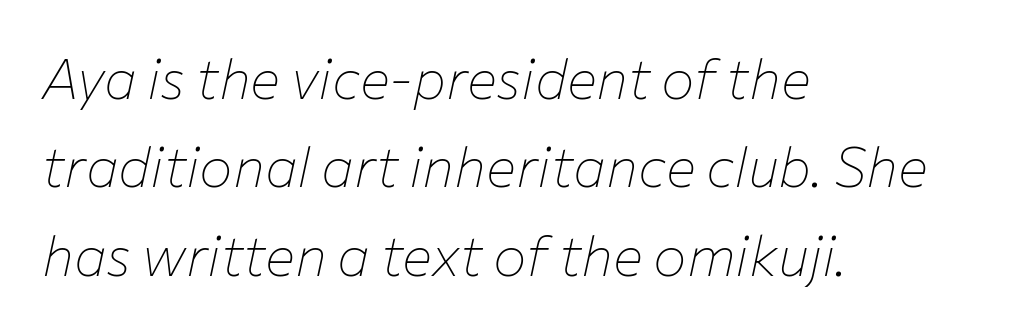
The gaps between neighbouring characters are ordinary and unremarkable. Observe the lean: these are italic letterforms. The strokes are not fattened; the text isn't bold. You could not count columns in this text — the font is proportionally spaced. Leftover space on each line is placed entirely after the last word.
